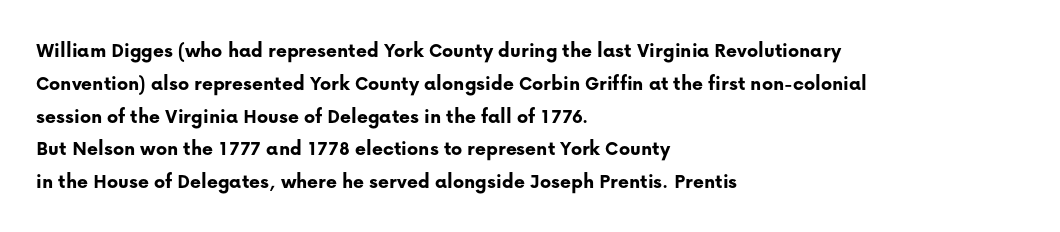
Q: Is the text bold? A: Yes.
Q: Is the text italic (slanted)? A: No, it is upright.
Q: Is the text underlined? A: No.
Q: How is the paragraph aligned? A: Left-aligned.
Q: Is the spacing between letters normal or unusually wide? A: Normal.
Q: Is the spacing between lines tight, normal or loose? A: Normal.
